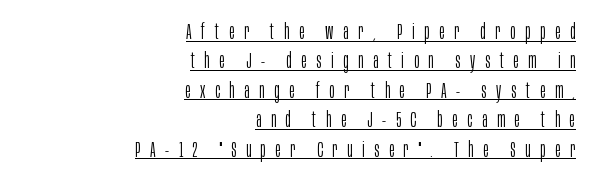
The image shows 21 px text type, upright; set right-aligned, normal line spacing (1.4x), unusually wide letter spacing (+0.45 em), underlined.
